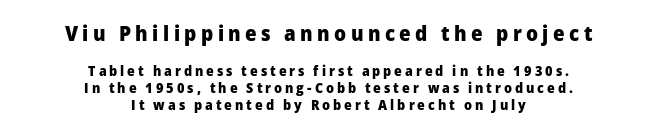
The image shows 21 px bold type, upright; set centered, line spacing 1.23x, unusually wide letter spacing (+0.21 em), not underlined; the first (top) block is 1.5x larger.
